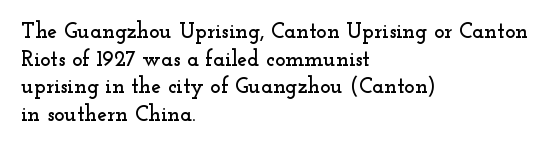
Q: Is the text italic (slanted)? A: No, it is upright.
Q: Is the text underlined? A: No.
Q: How is the paragraph aligned? A: Left-aligned.
Q: Is the spacing between letters normal or unusually wide? A: Normal.
Q: Is the spacing between lines tight, normal or loose? A: Normal.
